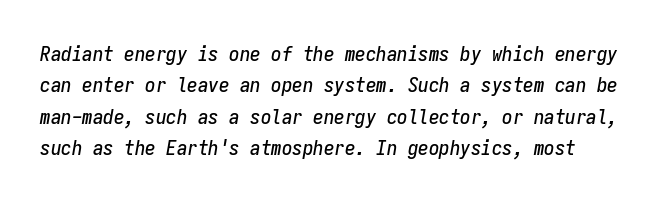
The image shows 21 px text type, italic (leaning right); set normal line spacing (1.5x), normal letter spacing, not underlined.
